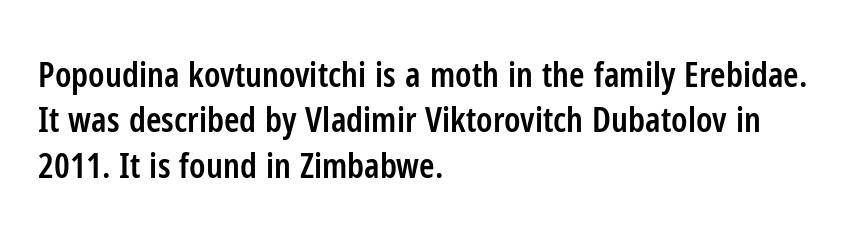
Q: Is the text bold? A: Semi-bold.
Q: Is the text italic (slanted)? A: No, it is upright.
Q: Is the typeface a serif or a sans-serif typeface? A: Sans-serif.
Q: Is the text underlined? A: No.
Q: How is the paragraph aligned? A: Left-aligned.
Q: Is the spacing between letters normal or unusually wide? A: Normal.
Q: Is the spacing between lines tight, normal or loose? A: Normal.
Q: Width (condensed, normal, or wide)? A: Condensed.
Q: Stroke contrast? A: Low.
Q: x-height? A: Medium.
Q: Monospaced? A: No.
